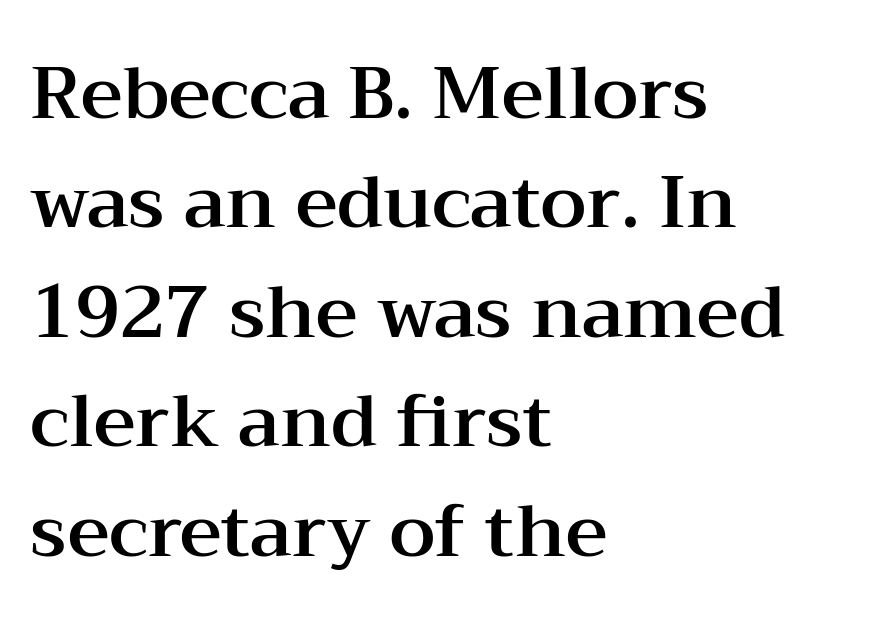
The image shows 73 px wide serif type, upright; set left-aligned, normal line spacing (1.5x), normal letter spacing, not underlined; medium stroke contrast and a medium x-height.
